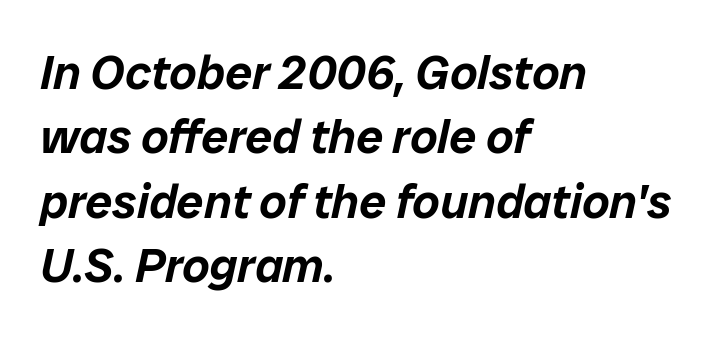
{"italic": "yes", "lean": "right", "slant_degrees": 12, "width": "normal", "stroke_contrast": "low", "x_height": "medium", "monospaced": "no", "underline": "no", "align": "left", "line_spacing": "normal", "line_spacing_ratio": 1.34, "letter_spacing": "normal", "letter_spacing_em": 0.0, "glyph_px": 48}
